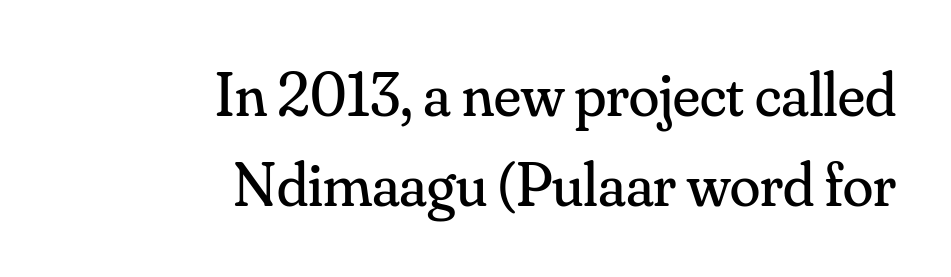
The image shows 62 px regular-weight serif type, upright; set right-aligned, normal line spacing (1.45x), normal letter spacing, not underlined; medium stroke contrast and a small x-height.
